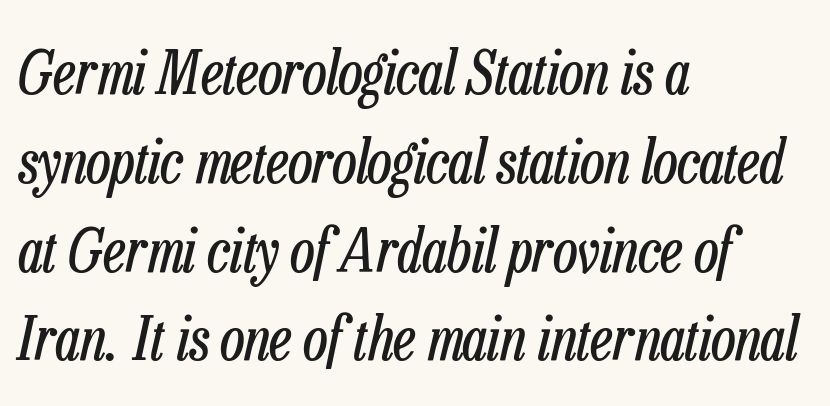
The image shows 60 px regular-weight, condensed type, italic (leaning right); set left-aligned, normal line spacing (1.48x), normal letter spacing, not underlined; low stroke contrast and a medium x-height.
